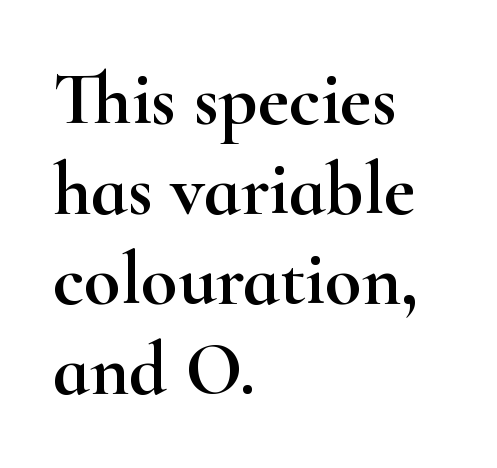
Q: Is the text italic (slanted)? A: No, it is upright.
Q: Is the typeface a serif or a sans-serif typeface? A: Serif.
Q: Is the text underlined? A: No.
Q: How is the paragraph aligned? A: Left-aligned.
Q: Is the spacing between letters normal or unusually wide? A: Normal.
Q: Width (condensed, normal, or wide)? A: Wide.
Q: Stroke contrast? A: High.
Q: x-height? A: Small.
Q: Monospaced? A: No.
